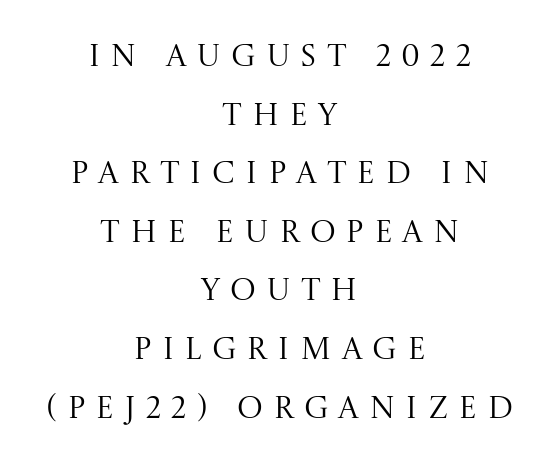
The image shows 31 px regular-weight serif type, upright; set centered, line spacing 1.89x, unusually wide letter spacing (+0.32 em), not underlined; medium stroke contrast and a large x-height.
